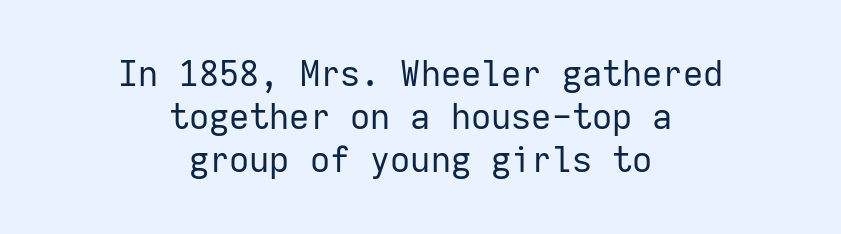
The image shows 35 px regular-weight sans-serif type, upright, monospaced; set centered, line spacing 1.23x, normal letter spacing, not underlined; low stroke contrast and a medium x-height.
